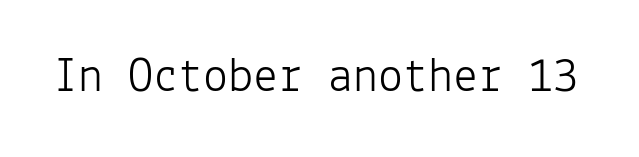
The weight tops out at a normal text grade. Descender tails drop into unmarked territory. Vertical strokes here are truly vertical. Fixed-width glyphs throughout — classic coding-font behaviour. The gaps between neighbouring characters are ordinary and unremarkable.
